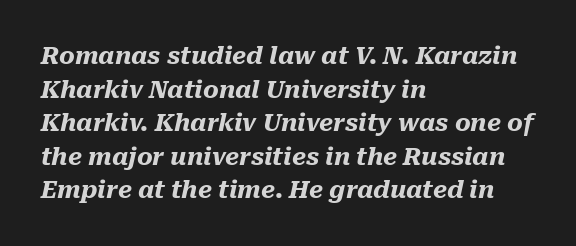
Q: Is the text bold? A: Yes.
Q: Is the text italic (slanted)? A: Yes, it leans right by about 10 degrees.
Q: Is the text underlined? A: No.
Q: How is the paragraph aligned? A: Left-aligned.
Q: Is the spacing between letters normal or unusually wide? A: Normal.
Q: Is the spacing between lines tight, normal or loose? A: Normal.
